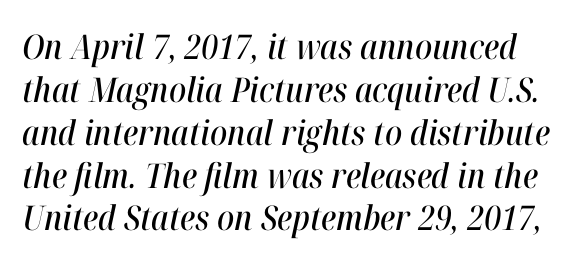
Q: Is the text italic (slanted)? A: Yes, it leans right by about 12 degrees.
Q: Is the text underlined? A: No.
Q: Is the spacing between letters normal or unusually wide? A: Normal.
Q: Is the spacing between lines tight, normal or loose? A: Normal.
Q: Width (condensed, normal, or wide)? A: Condensed.
Q: Stroke contrast? A: High.
Q: x-height? A: Medium.
Q: Monospaced? A: No.
